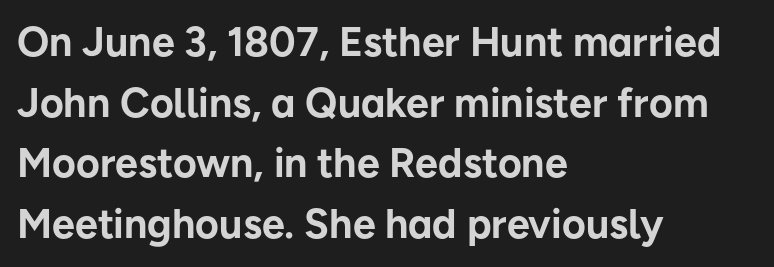
The image shows 41 px bold sans-serif type, upright; set left-aligned, normal line spacing (1.48x), normal letter spacing, not underlined; low stroke contrast and a medium x-height.
